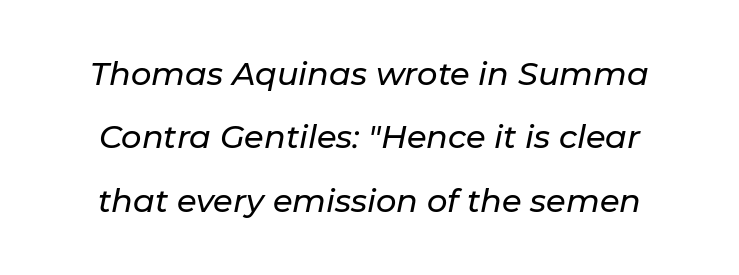
{"italic": "yes", "lean": "right", "slant_degrees": 11, "width": "normal", "stroke_contrast": "low", "x_height": "medium", "monospaced": "no", "underline": "no", "line_spacing": "loose", "line_spacing_ratio": 1.98, "letter_spacing": "normal", "letter_spacing_em": 0.0, "glyph_px": 32}
